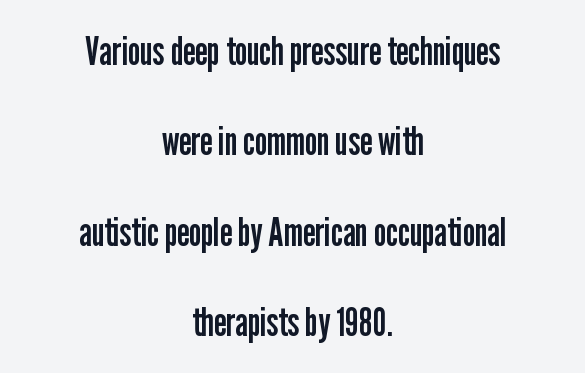
The face used here is proportionally spaced, like ordinary book or web type. The line-height multiplier appears high, well above default. Quick note: underline off. Leftover space on each line is divided equally before and after the words.
